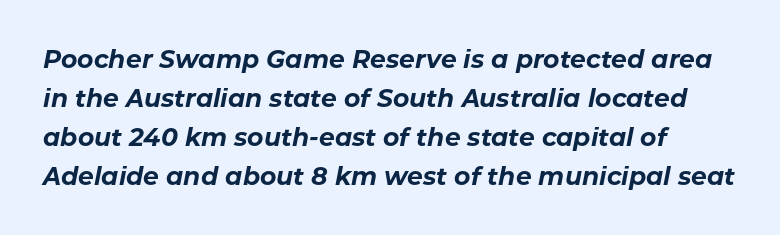
Notice how the stems are inclined rather than vertical — that's the hallmark of italics. Line spacing here is normal. These words are printed bold, with thick strokes throughout. There is no visible air inserted between adjacent glyphs. The passage is arranged the way most books set body copy — flush left. Quick note: underline off.
